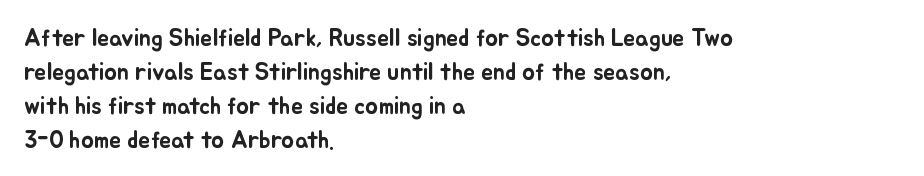
Each word holds together tightly as a unit, with standard inter-letter gaps. Horizontally, the lines are justified to the leading edge only. Check the space under the baseline: it is left empty. Leading matches the norm, producing a regular column.
